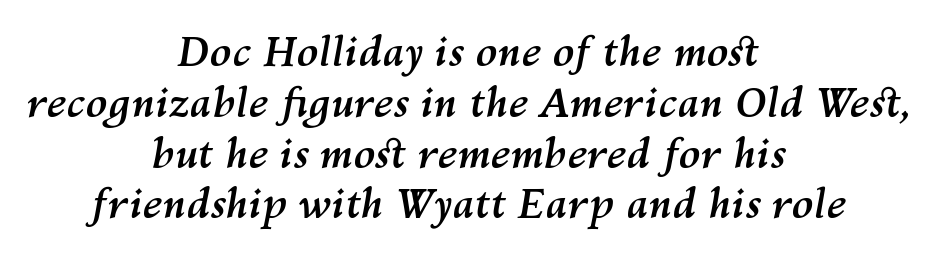
{"italic": "yes", "lean": "right", "slant_degrees": 10, "bold": "yes", "weight": "semibold", "width": "normal", "stroke_contrast": "medium", "x_height": "medium", "monospaced": "no", "underline": "no", "align": "center", "line_spacing": "normal", "line_spacing_ratio": 1.27, "letter_spacing": "normal", "letter_spacing_em": 0.0, "glyph_px": 40}
